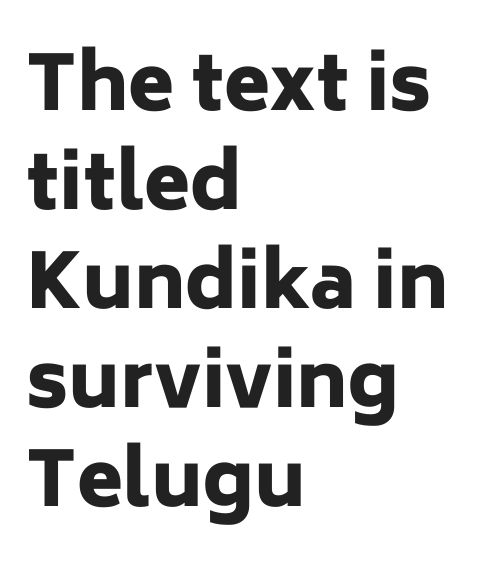
The image shows 75 px heavy sans-serif type, upright; set left-aligned, normal line spacing (1.32x), normal letter spacing, not underlined; low stroke contrast and a medium x-height.
